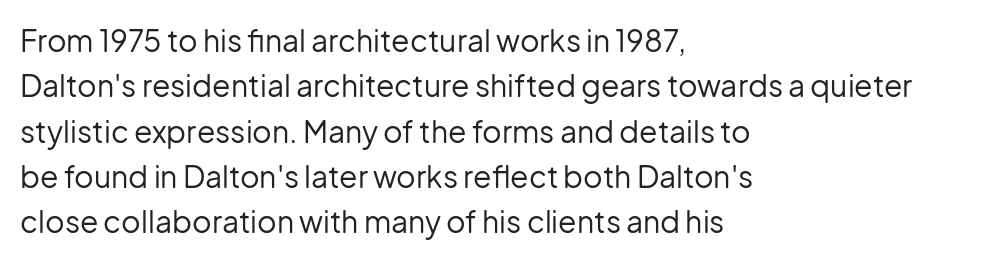
Is this a fixed-width face? No — the glyphs have proportional, varying widths. Stroke thickness stays within the range of a standard reading face or lighter. These lines are composed in type without serifs. Reading down the column, the eye jumps a familiar distance to each next line. Posture: upright roman.
